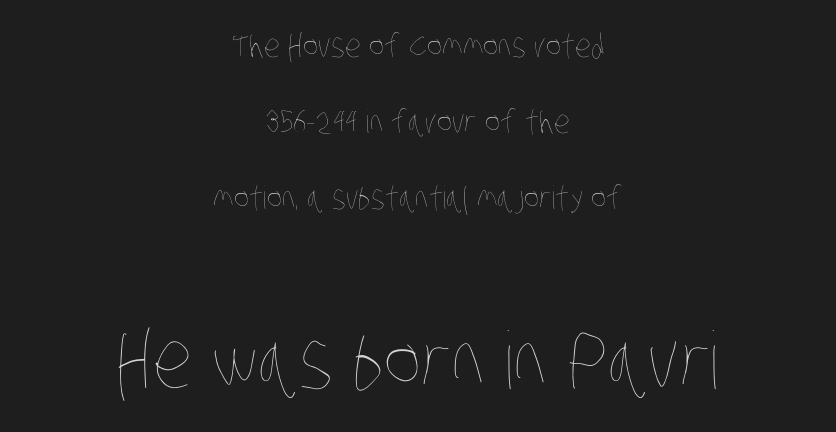
A typesetter would call this leading open, well beyond the default. The baseline area is clear. Block two is the big one; block one sits smaller above it. Is the letter spacing exaggerated? No — it looks like the ordinary default.
